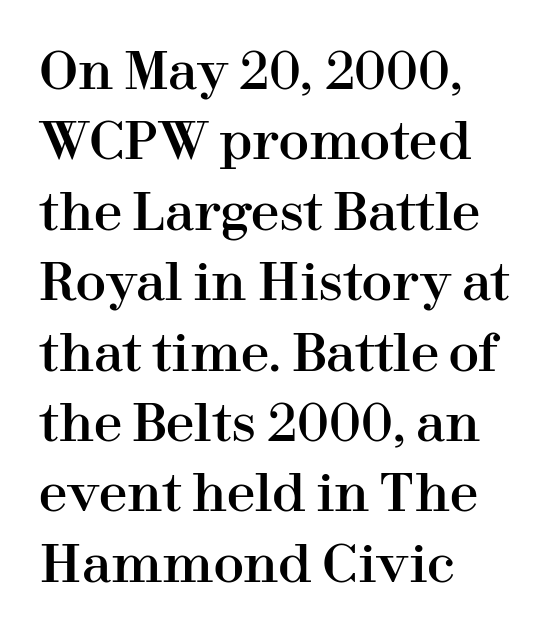
Q: Is the text italic (slanted)? A: No, it is upright.
Q: Is the typeface a serif or a sans-serif typeface? A: Serif.
Q: Is the text underlined? A: No.
Q: How is the paragraph aligned? A: Left-aligned.
Q: Is the spacing between letters normal or unusually wide? A: Normal.
Q: Is the spacing between lines tight, normal or loose? A: Normal.
Q: Width (condensed, normal, or wide)? A: Normal.
Q: Stroke contrast? A: High.
Q: x-height? A: Medium.
Q: Monospaced? A: No.
